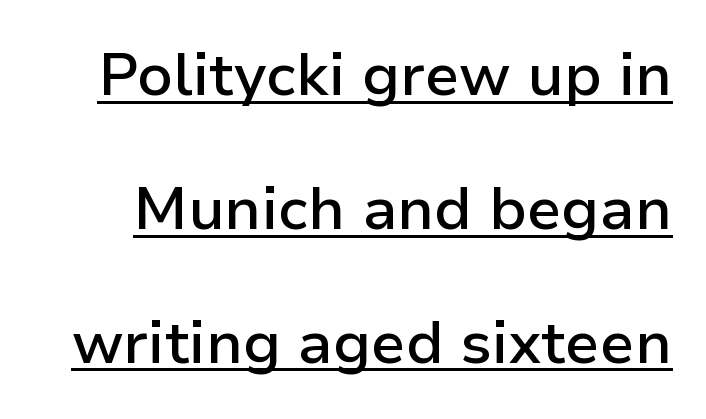
Q: Is the text bold? A: Semi-bold.
Q: Is the text italic (slanted)? A: No, it is upright.
Q: Is the typeface a serif or a sans-serif typeface? A: Sans-serif.
Q: Is the text underlined? A: Yes.
Q: Is the spacing between letters normal or unusually wide? A: Normal.
Q: Is the spacing between lines tight, normal or loose? A: Loose.
Q: Width (condensed, normal, or wide)? A: Normal.
Q: Stroke contrast? A: Low.
Q: x-height? A: Medium.
Q: Monospaced? A: No.
